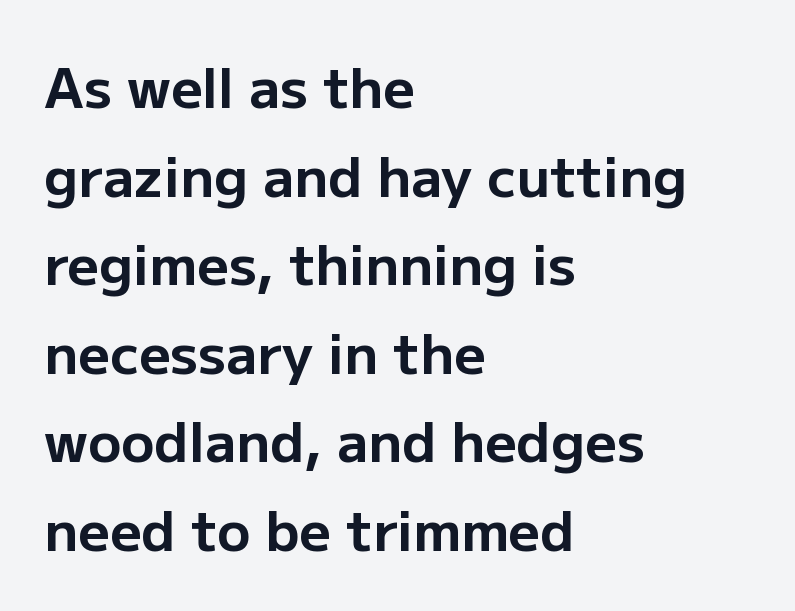
Q: Is the text bold? A: Yes.
Q: Is the text italic (slanted)? A: No, it is upright.
Q: Is the typeface a serif or a sans-serif typeface? A: Sans-serif.
Q: Is the text underlined? A: No.
Q: How is the paragraph aligned? A: Left-aligned.
Q: Is the spacing between letters normal or unusually wide? A: Normal.
Q: Is the spacing between lines tight, normal or loose? A: Normal.
Q: Width (condensed, normal, or wide)? A: Normal.
Q: Stroke contrast? A: Low.
Q: x-height? A: Medium.
Q: Monospaced? A: No.
